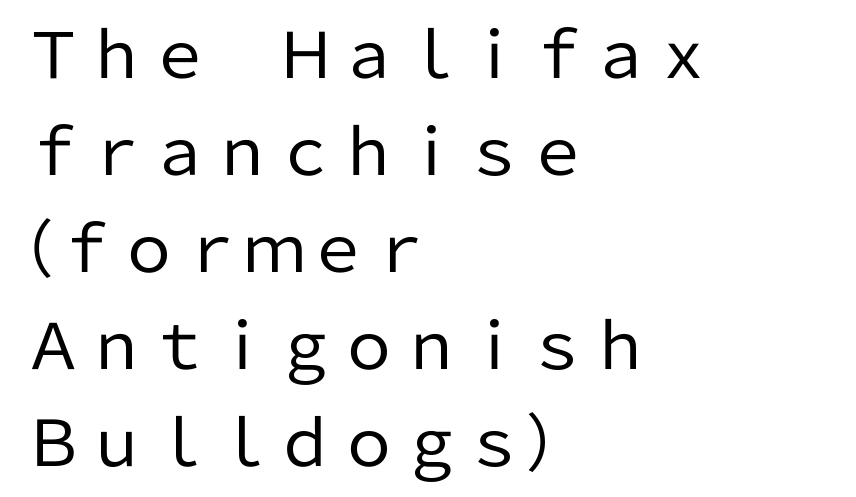
Any mark beneath the type? The region is blank. The compositor pushed each line to the left boundary. Look at the tracking — it's just the regular setting, nothing added. A roman cut, with each character standing at attention.
